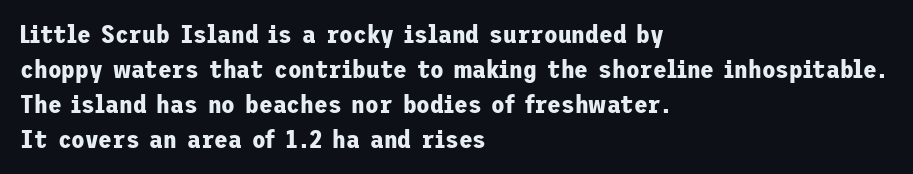
Q: Is the text bold? A: Yes.
Q: Is the text italic (slanted)? A: No, it is upright.
Q: Is the text underlined? A: No.
Q: How is the paragraph aligned? A: Left-aligned.
Q: Is the spacing between letters normal or unusually wide? A: Normal.
Q: Is the spacing between lines tight, normal or loose? A: Normal.
